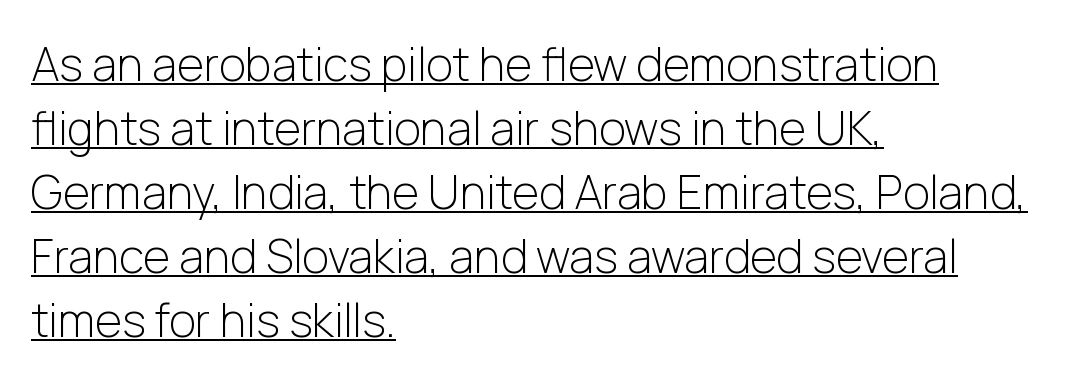
Q: Is the text bold? A: No.
Q: Is the text italic (slanted)? A: No, it is upright.
Q: Is the typeface a serif or a sans-serif typeface? A: Sans-serif.
Q: Is the text underlined? A: Yes.
Q: How is the paragraph aligned? A: Left-aligned.
Q: Is the spacing between letters normal or unusually wide? A: Normal.
Q: Is the spacing between lines tight, normal or loose? A: Normal.
Q: Width (condensed, normal, or wide)? A: Normal.
Q: Stroke contrast? A: Low.
Q: x-height? A: Medium.
Q: Monospaced? A: No.
